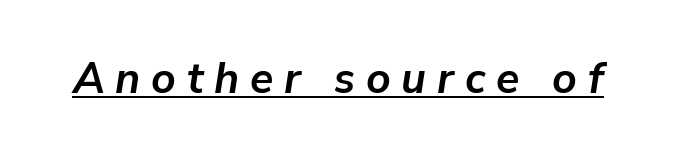
Q: Is the text bold? A: Yes.
Q: Is the text italic (slanted)? A: Yes, it leans right by about 9 degrees.
Q: Is the text underlined? A: Yes.
Q: Is the spacing between letters normal or unusually wide? A: Unusually wide.
Q: Width (condensed, normal, or wide)? A: Normal.
Q: Stroke contrast? A: Low.
Q: x-height? A: Medium.
Q: Monospaced? A: No.
